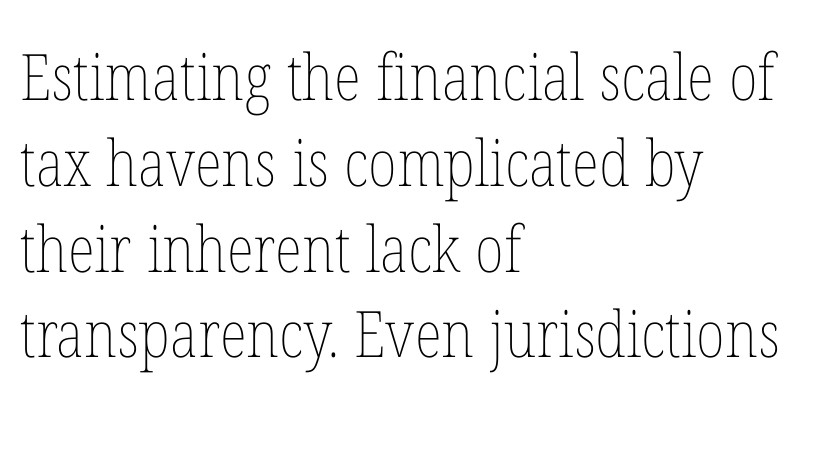
Q: Is the text bold? A: No.
Q: Is the text italic (slanted)? A: No, it is upright.
Q: Is the text underlined? A: No.
Q: How is the paragraph aligned? A: Left-aligned.
Q: Is the spacing between letters normal or unusually wide? A: Normal.
Q: Is the spacing between lines tight, normal or loose? A: Normal.
Q: Width (condensed, normal, or wide)? A: Condensed.
Q: Stroke contrast? A: Low.
Q: x-height? A: Medium.
Q: Monospaced? A: No.
